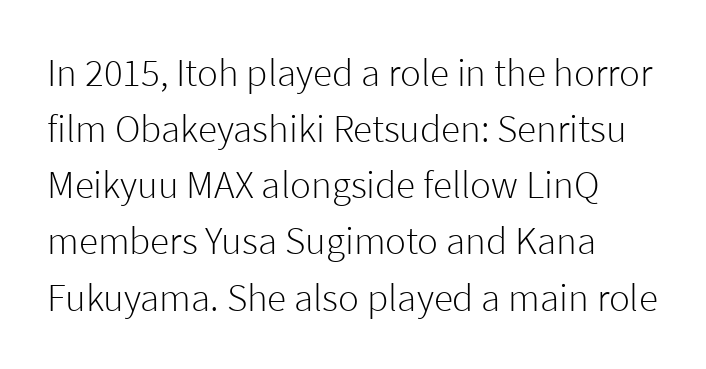
The image shows 39 px light sans-serif type, upright; set left-aligned, normal line spacing (1.44x), normal letter spacing, not underlined; low stroke contrast and a medium x-height.
